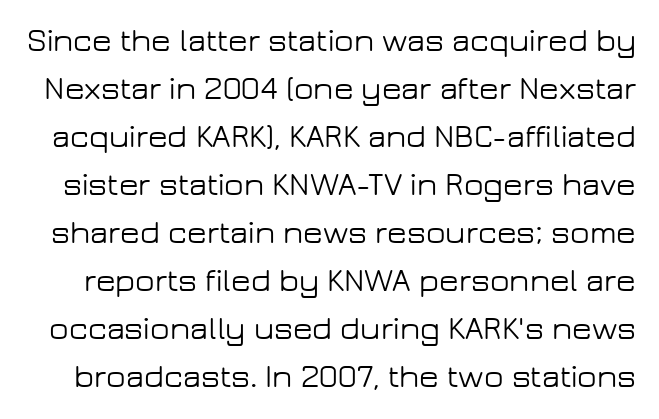
Q: Is the text italic (slanted)? A: No, it is upright.
Q: Is the typeface a serif or a sans-serif typeface? A: Sans-serif.
Q: Is the text underlined? A: No.
Q: Is the spacing between letters normal or unusually wide? A: Normal.
Q: Is the spacing between lines tight, normal or loose? A: Normal.
Q: Width (condensed, normal, or wide)? A: Wide.
Q: Stroke contrast? A: Low.
Q: x-height? A: Medium.
Q: Monospaced? A: No.
